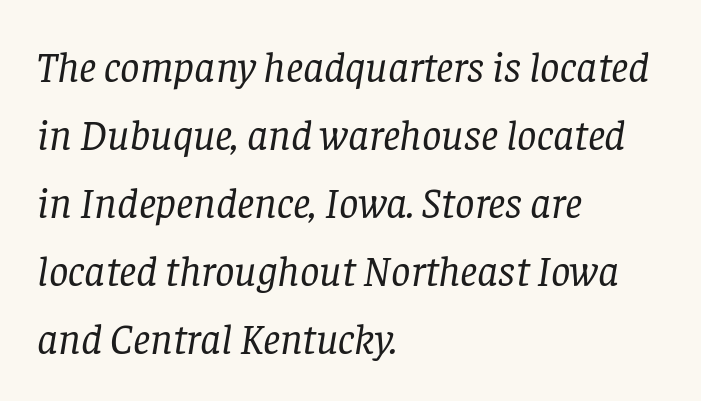
Which margin do the lines hug? The left one — the right edge is uneven. Line spacing here is normal. Anything drawn beneath the words? Only blank space. Inter-character spacing is left at the font's built-in metrics. It's the slanting kind of type. Font category for this specimen: serif.
